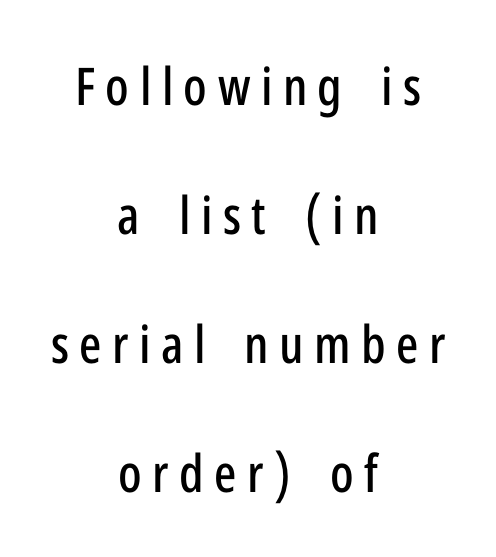
Q: Is the text italic (slanted)? A: No, it is upright.
Q: Is the typeface a serif or a sans-serif typeface? A: Sans-serif.
Q: Is the text underlined? A: No.
Q: How is the paragraph aligned? A: Centered.
Q: Is the spacing between letters normal or unusually wide? A: Unusually wide.
Q: Is the spacing between lines tight, normal or loose? A: Loose.
Q: Width (condensed, normal, or wide)? A: Condensed.
Q: Stroke contrast? A: Low.
Q: x-height? A: Medium.
Q: Monospaced? A: No.
